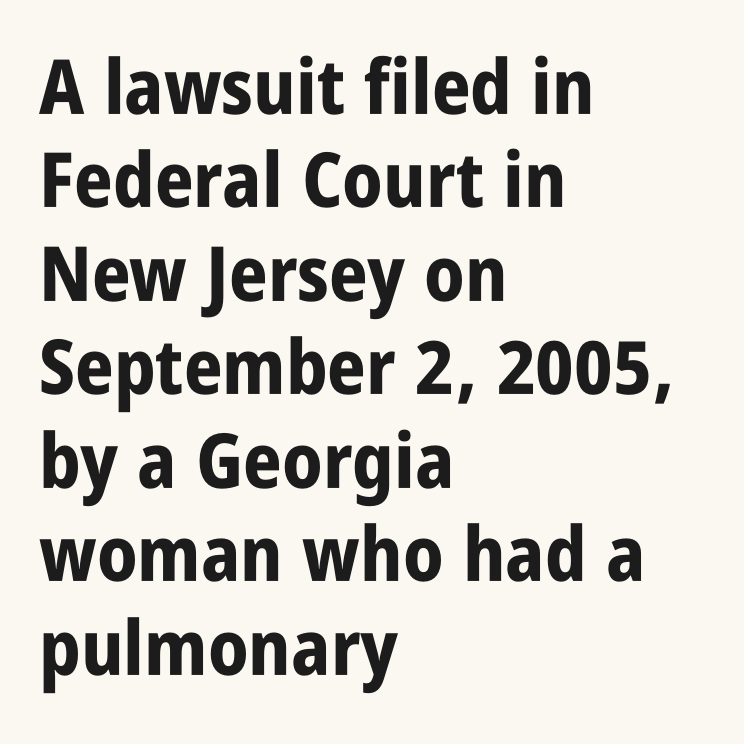
The image shows 76 px bold, condensed sans-serif type, upright; set left-aligned, line spacing 1.23x, normal letter spacing, not underlined; low stroke contrast and a large x-height.
